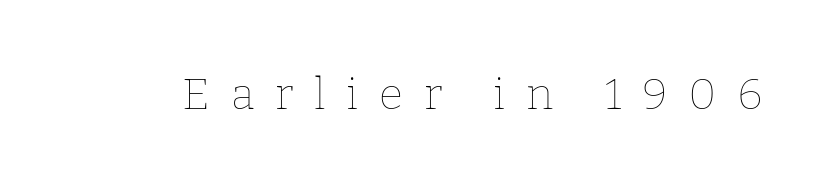
The image shows 44 px thin type, upright; set unusually wide letter spacing (+0.47 em), not underlined; low stroke contrast and a medium x-height.
